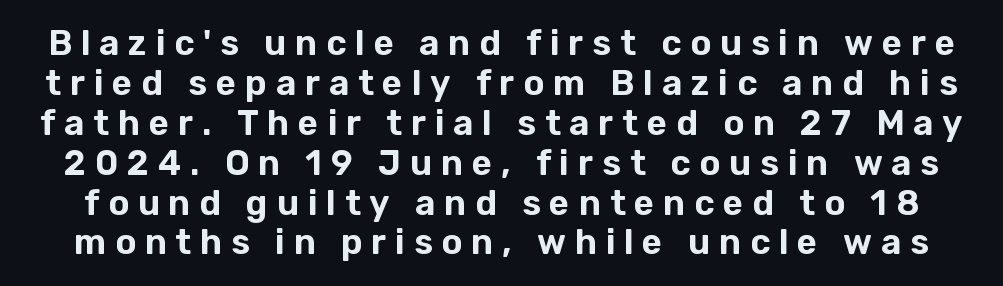
The image shows 35 px sans-serif type, upright; set tight line spacing (1.14x), unusually wide letter spacing (+0.25 em), not underlined; low stroke contrast and a medium x-height.
